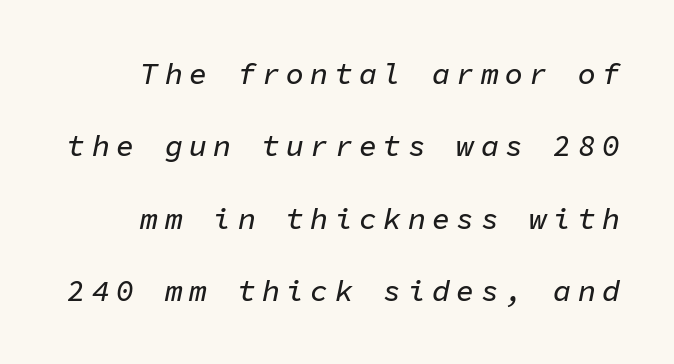
The image shows 30 px text type, italic (leaning right), monospaced; set right-aligned, loose line spacing (2.41x), unusually wide letter spacing (+0.21 em), not underlined; low stroke contrast and a medium x-height.
